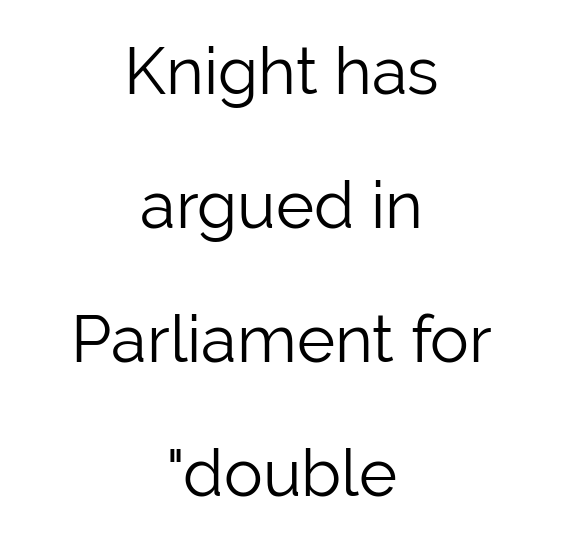
Character widths vary here, with narrow letters taking less room than wide ones. Notice how the passage keeps no hard edge, just a central spine. No word sits above an underline. Unbolded letterforms with no extra heft. The space between consecutive lines is lavish.
